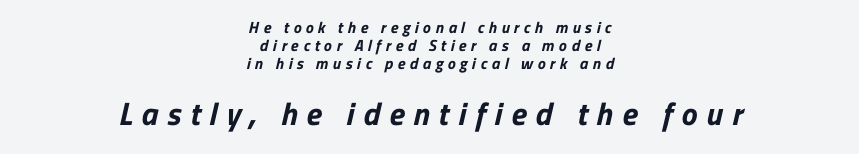
{"serif": "no", "bold": "yes", "weight": "bold", "width": "normal", "stroke_contrast": "low", "x_height": "medium", "monospaced": "no", "underline": "no", "align": "center", "line_spacing": "tight", "line_spacing_ratio": 1.13, "letter_spacing": "wide", "letter_spacing_em": 0.28, "larger_block": "second", "size_ratio": 2.0, "glyph_px": 32}
